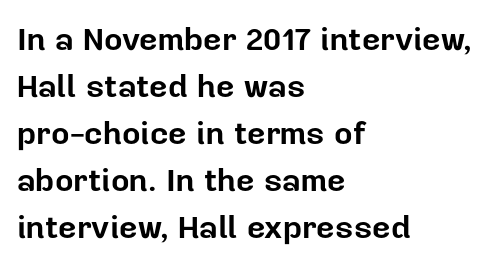
{"serif": "no", "italic": "no", "bold": "yes", "weight": "bold", "width": "normal", "stroke_contrast": "low", "x_height": "medium", "monospaced": "no", "underline": "no", "align": "left", "line_spacing": "normal", "line_spacing_ratio": 1.47, "letter_spacing": "normal", "letter_spacing_em": 0.0, "glyph_px": 32}
